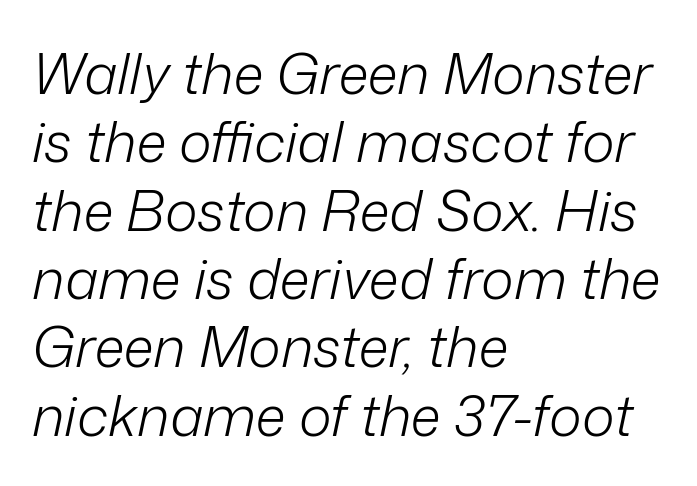
The image shows 56 px light type, italic (leaning right); set left-aligned, line spacing 1.22x, normal letter spacing, not underlined; low stroke contrast and a medium x-height.
